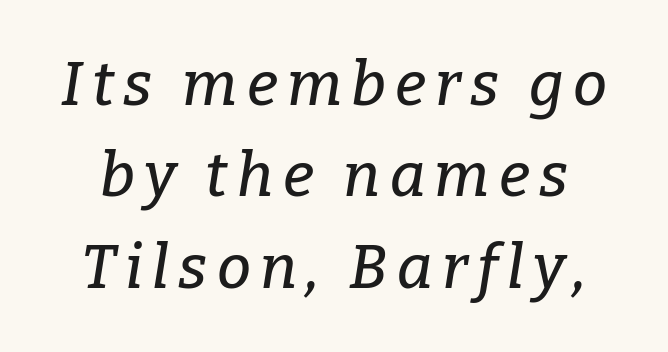
The image shows 61 px serif type, italic (leaning right); set normal line spacing (1.5x), not underlined; low stroke contrast and a medium x-height.
